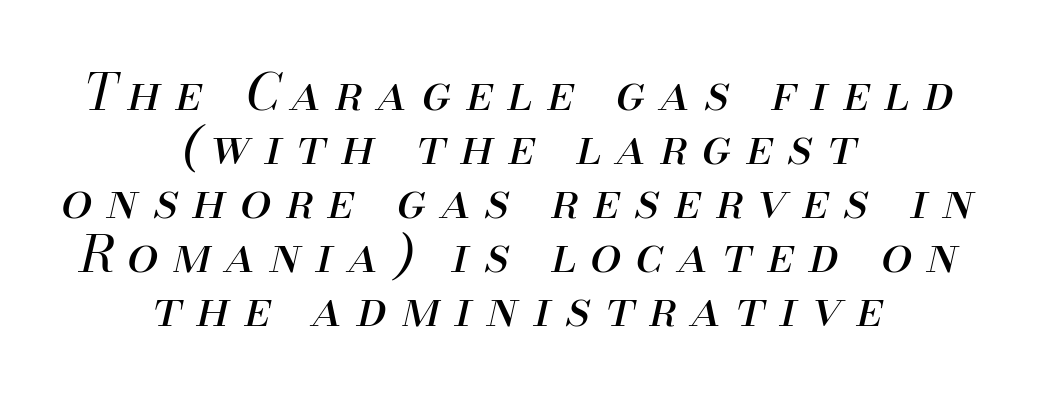
Q: Is the text bold? A: No.
Q: Is the text italic (slanted)? A: Yes, it leans right by about 13 degrees.
Q: Is the text underlined? A: No.
Q: How is the paragraph aligned? A: Centered.
Q: Is the spacing between letters normal or unusually wide? A: Unusually wide.
Q: Is the spacing between lines tight, normal or loose? A: Tight.
Q: Width (condensed, normal, or wide)? A: Normal.
Q: Stroke contrast? A: Medium.
Q: x-height? A: Small.
Q: Monospaced? A: No.
